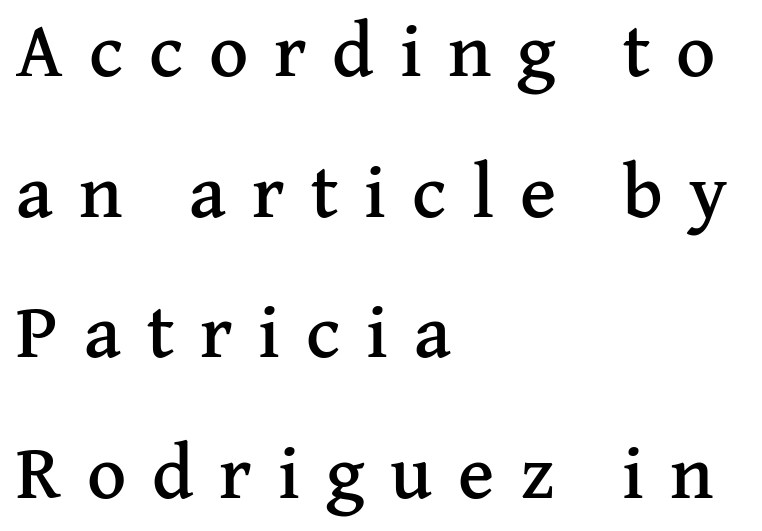
Q: Is the text italic (slanted)? A: No, it is upright.
Q: Is the typeface a serif or a sans-serif typeface? A: Serif.
Q: Is the text underlined? A: No.
Q: How is the paragraph aligned? A: Left-aligned.
Q: Is the spacing between letters normal or unusually wide? A: Unusually wide.
Q: Width (condensed, normal, or wide)? A: Normal.
Q: Stroke contrast? A: Medium.
Q: x-height? A: Medium.
Q: Monospaced? A: No.
